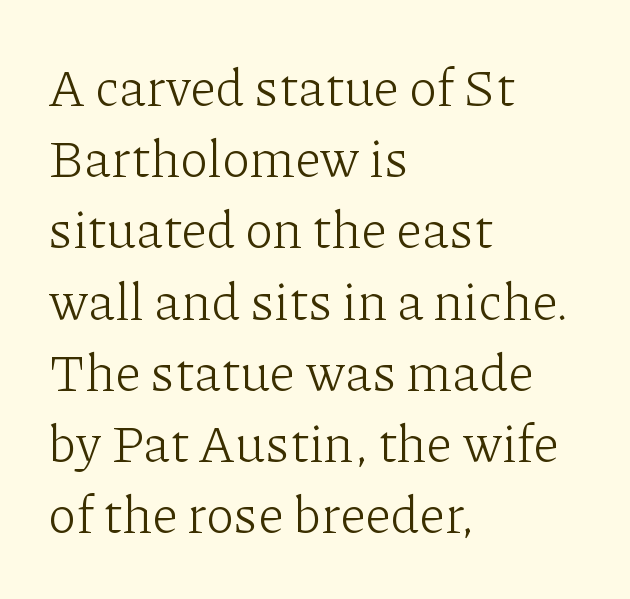
Q: Is the text bold? A: No.
Q: Is the text italic (slanted)? A: No, it is upright.
Q: Is the typeface a serif or a sans-serif typeface? A: Serif.
Q: Is the text underlined? A: No.
Q: How is the paragraph aligned? A: Left-aligned.
Q: Is the spacing between letters normal or unusually wide? A: Normal.
Q: Is the spacing between lines tight, normal or loose? A: Normal.
Q: Width (condensed, normal, or wide)? A: Normal.
Q: Stroke contrast? A: Low.
Q: x-height? A: Medium.
Q: Monospaced? A: No.
